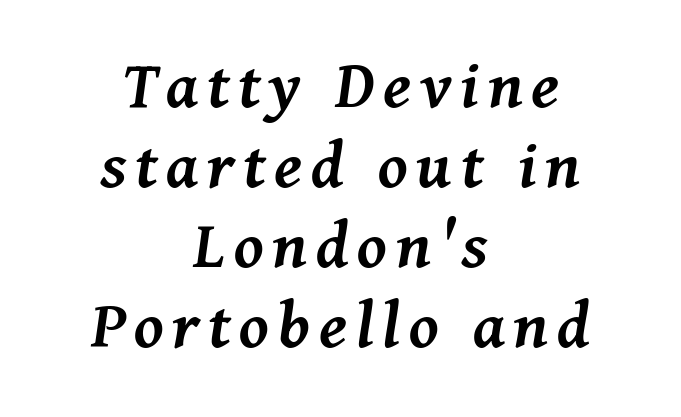
{"italic": "yes", "lean": "right", "slant_degrees": 11, "bold": "semi", "weight": "semibold", "width": "normal", "stroke_contrast": "medium", "x_height": "medium", "monospaced": "no", "underline": "no", "align": "center", "line_spacing": "tight", "line_spacing_ratio": 1.11, "glyph_px": 72}
